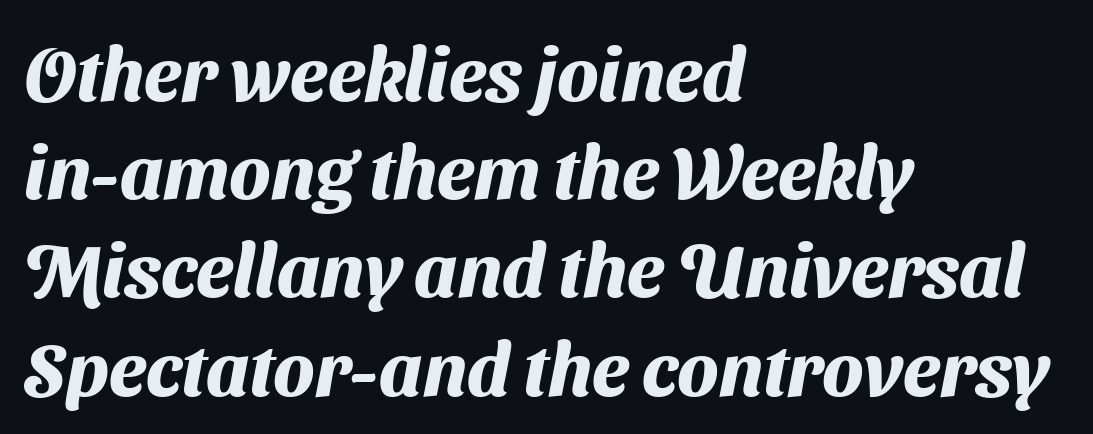
Q: Is the text bold? A: Yes.
Q: Is the typeface a serif or a sans-serif typeface? A: Sans-serif.
Q: Is the text underlined? A: No.
Q: How is the paragraph aligned? A: Left-aligned.
Q: Is the spacing between letters normal or unusually wide? A: Normal.
Q: Is the spacing between lines tight, normal or loose? A: Normal.
Q: Width (condensed, normal, or wide)? A: Normal.
Q: Stroke contrast? A: Medium.
Q: x-height? A: Medium.
Q: Monospaced? A: No.
